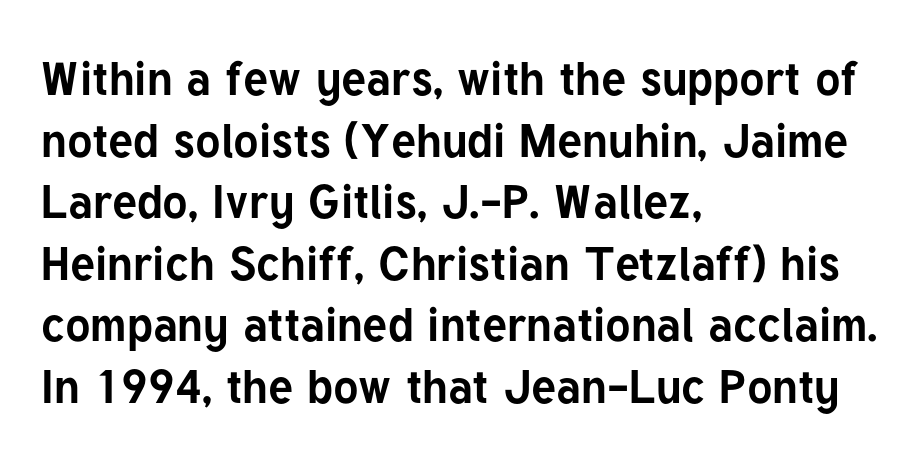
Q: Is the text bold? A: Yes.
Q: Is the text italic (slanted)? A: No, it is upright.
Q: Is the typeface a serif or a sans-serif typeface? A: Sans-serif.
Q: Is the text underlined? A: No.
Q: How is the paragraph aligned? A: Left-aligned.
Q: Is the spacing between letters normal or unusually wide? A: Normal.
Q: Is the spacing between lines tight, normal or loose? A: Normal.
Q: Width (condensed, normal, or wide)? A: Normal.
Q: Stroke contrast? A: Low.
Q: x-height? A: Medium.
Q: Monospaced? A: No.
